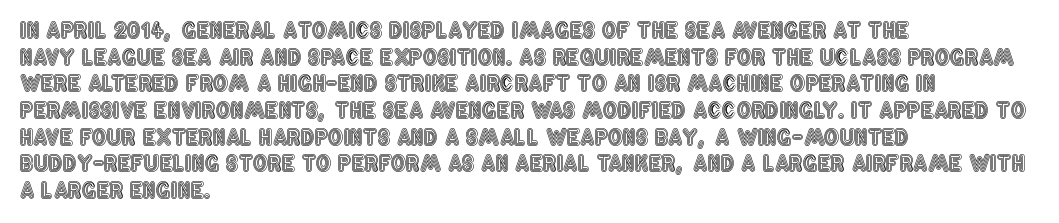
Q: Is the text italic (slanted)? A: No, it is upright.
Q: Is the text underlined? A: No.
Q: How is the paragraph aligned? A: Left-aligned.
Q: Is the spacing between letters normal or unusually wide? A: Normal.
Q: Is the spacing between lines tight, normal or loose? A: Normal.
